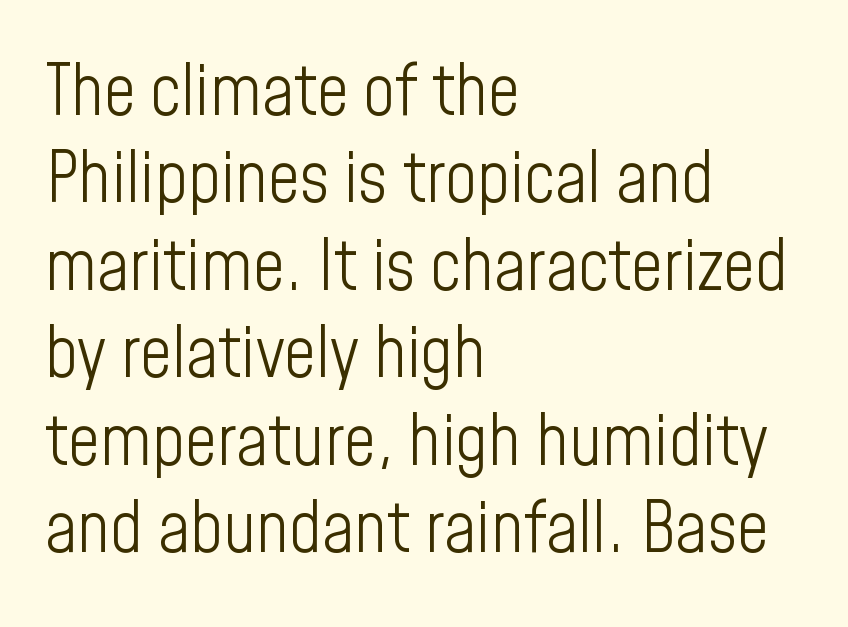
The image shows 70 px light, condensed sans-serif type, upright; set left-aligned, normal line spacing (1.25x), normal letter spacing, not underlined; low stroke contrast and a medium x-height.
